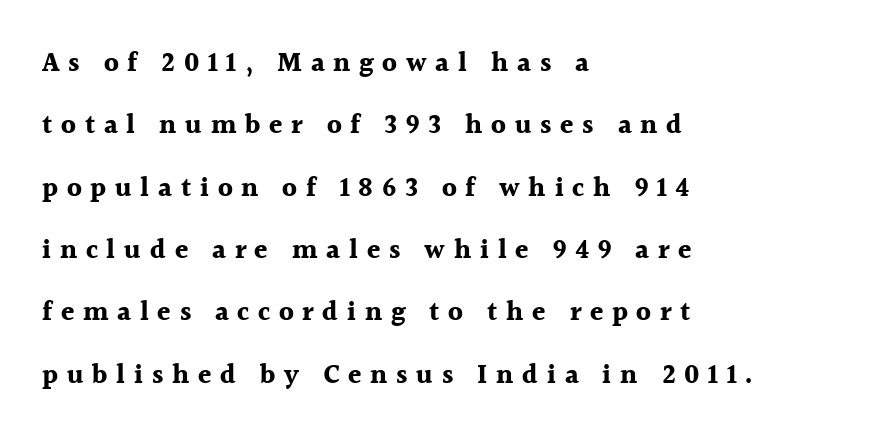
Q: Is the text bold? A: Yes.
Q: Is the text italic (slanted)? A: No, it is upright.
Q: Is the text underlined? A: No.
Q: How is the paragraph aligned? A: Left-aligned.
Q: Is the spacing between letters normal or unusually wide? A: Unusually wide.
Q: Is the spacing between lines tight, normal or loose? A: Loose.
